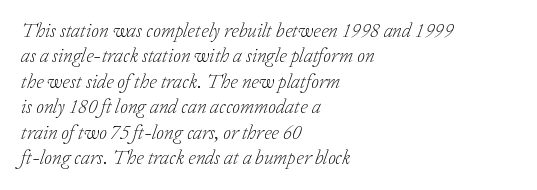
Q: Is the text bold? A: No.
Q: Is the text italic (slanted)? A: Yes, it leans right by about 20 degrees.
Q: Is the text underlined? A: No.
Q: How is the paragraph aligned? A: Left-aligned.
Q: Is the spacing between letters normal or unusually wide? A: Normal.
Q: Is the spacing between lines tight, normal or loose? A: Normal.
